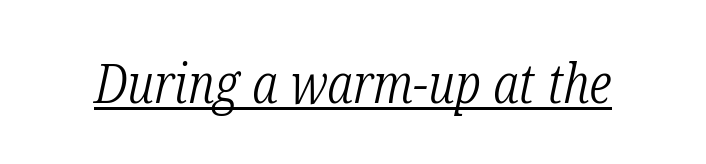
The image shows 55 px light, condensed serif type, italic (leaning right); set normal letter spacing, underlined; low stroke contrast and a medium x-height.
